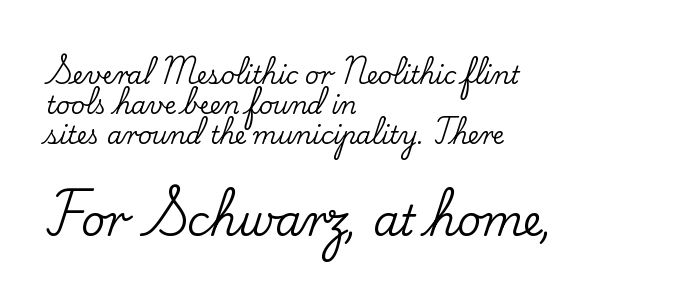
Layout note: lines flush left. Old-style or modern, the face here clearly has serifs. Looks like regular typesetting: each glyph gets only the width it needs. Character size in the trailing block exceeds that of the leading block.
